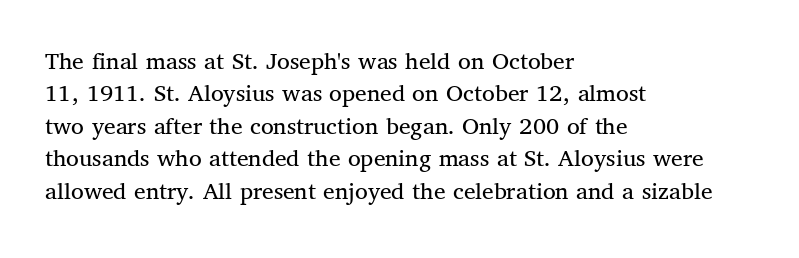
Q: Is the text bold? A: No.
Q: Is the text italic (slanted)? A: No, it is upright.
Q: Is the text underlined? A: No.
Q: How is the paragraph aligned? A: Left-aligned.
Q: Is the spacing between letters normal or unusually wide? A: Normal.
Q: Is the spacing between lines tight, normal or loose? A: Normal.
